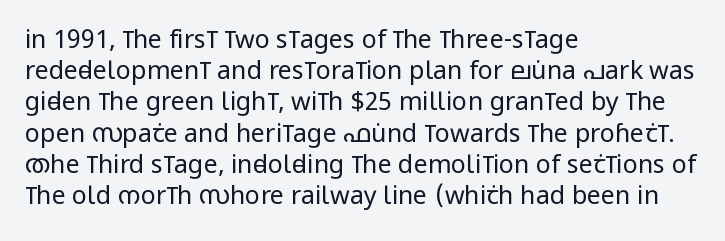
The image shows 25 px text type, upright; set left-aligned, normal line spacing (1.25x), normal letter spacing, not underlined.
